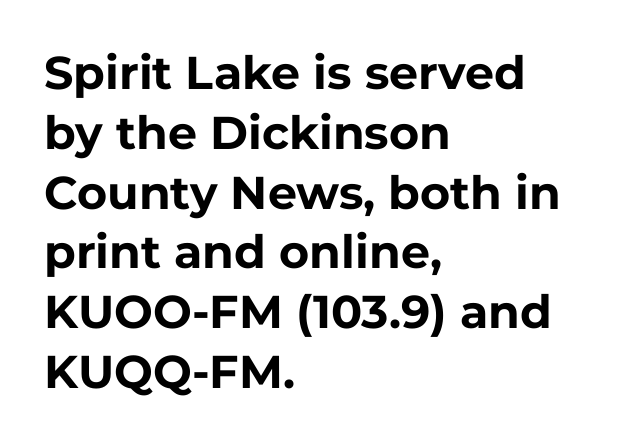
Q: Is the text bold? A: Yes.
Q: Is the text italic (slanted)? A: No, it is upright.
Q: Is the typeface a serif or a sans-serif typeface? A: Sans-serif.
Q: Is the text underlined? A: No.
Q: How is the paragraph aligned? A: Left-aligned.
Q: Is the spacing between letters normal or unusually wide? A: Normal.
Q: Is the spacing between lines tight, normal or loose? A: Normal.
Q: Width (condensed, normal, or wide)? A: Normal.
Q: Stroke contrast? A: Low.
Q: x-height? A: Medium.
Q: Monospaced? A: No.
